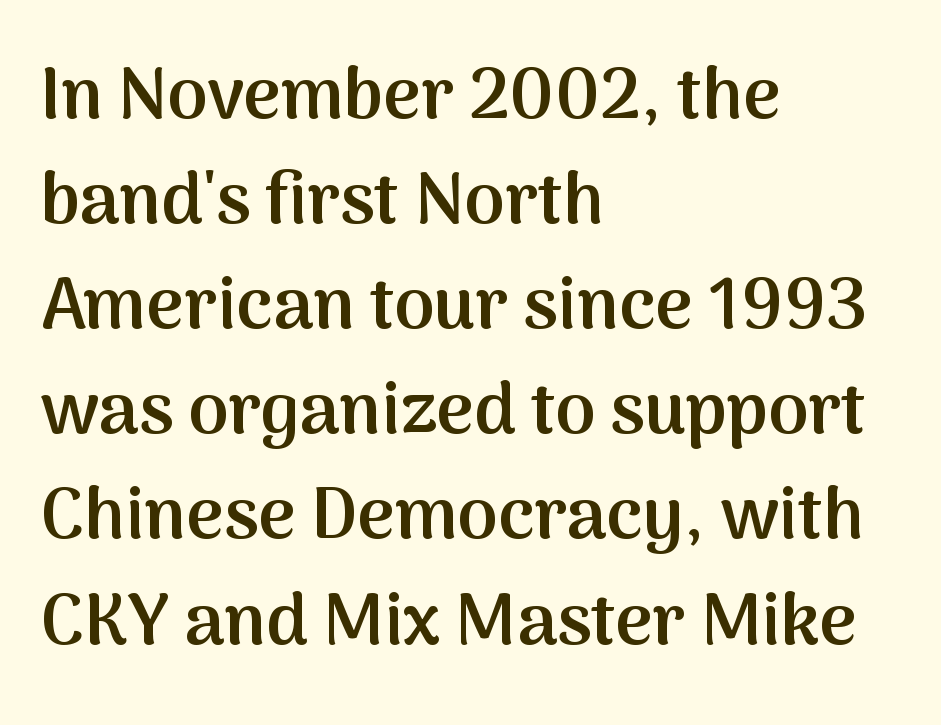
Q: Is the text bold? A: Semi-bold.
Q: Is the text italic (slanted)? A: No, it is upright.
Q: Is the typeface a serif or a sans-serif typeface? A: Sans-serif.
Q: Is the text underlined? A: No.
Q: How is the paragraph aligned? A: Left-aligned.
Q: Is the spacing between letters normal or unusually wide? A: Normal.
Q: Is the spacing between lines tight, normal or loose? A: Normal.
Q: Width (condensed, normal, or wide)? A: Normal.
Q: Stroke contrast? A: Medium.
Q: x-height? A: Medium.
Q: Monospaced? A: No.
